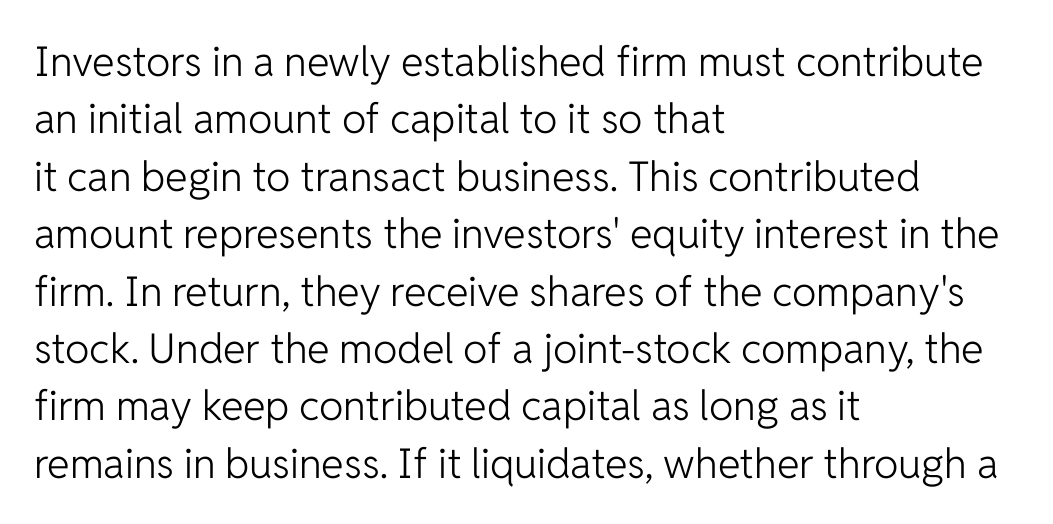
{"serif": "no", "italic": "no", "bold": "no", "weight": "light", "width": "normal", "stroke_contrast": "low", "x_height": "medium", "monospaced": "no", "underline": "no", "align": "left", "line_spacing": "normal", "line_spacing_ratio": 1.4, "letter_spacing": "normal", "letter_spacing_em": 0.0, "glyph_px": 41}
